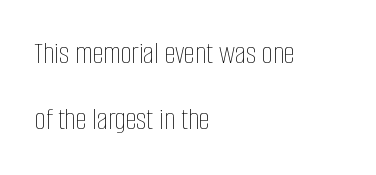
The image shows 31 px thin, condensed type, upright; set left-aligned, loose line spacing (2.14x), normal letter spacing, not underlined; low stroke contrast and a large x-height.
